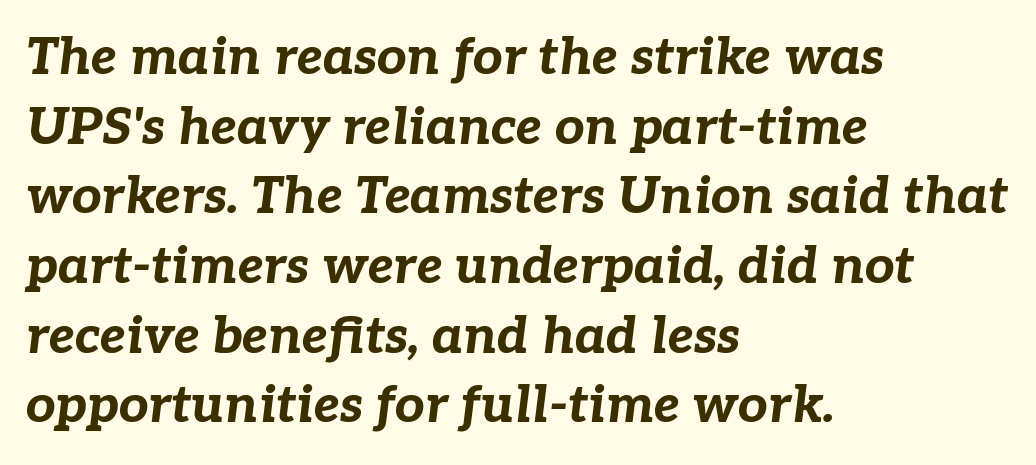
The passage shown leans; its letterforms are oblique. Character widths vary here, with narrow letters taking less room than wide ones. The letterforms sit shoulder to shoulder at normal distance. The gap between lines stays unmarked. Leading matches the norm, producing a regular column.
